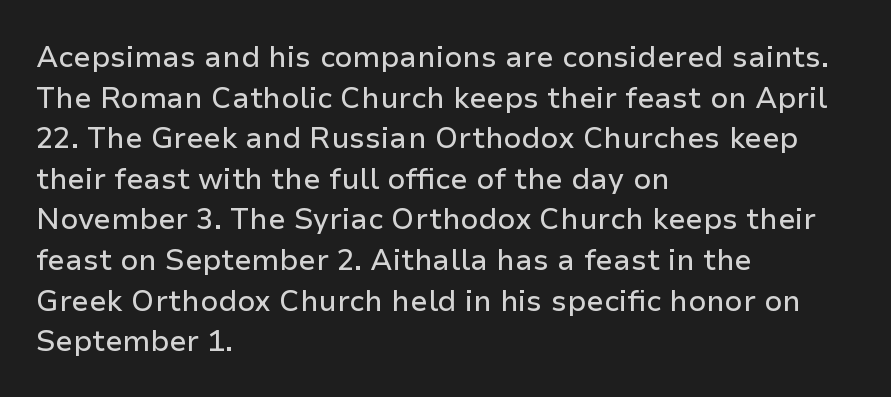
Q: Is the text italic (slanted)? A: No, it is upright.
Q: Is the typeface a serif or a sans-serif typeface? A: Sans-serif.
Q: Is the text underlined? A: No.
Q: How is the paragraph aligned? A: Left-aligned.
Q: Is the spacing between letters normal or unusually wide? A: Normal.
Q: Is the spacing between lines tight, normal or loose? A: Normal.
Q: Width (condensed, normal, or wide)? A: Normal.
Q: Stroke contrast? A: Low.
Q: x-height? A: Medium.
Q: Monospaced? A: No.
